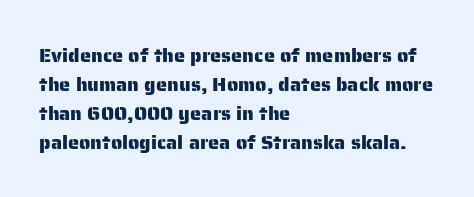
{"italic": "no", "underline": "no", "align": "left", "line_spacing": "normal", "line_spacing_ratio": 1.45, "letter_spacing": "normal", "letter_spacing_em": 0.0, "glyph_px": 20}
